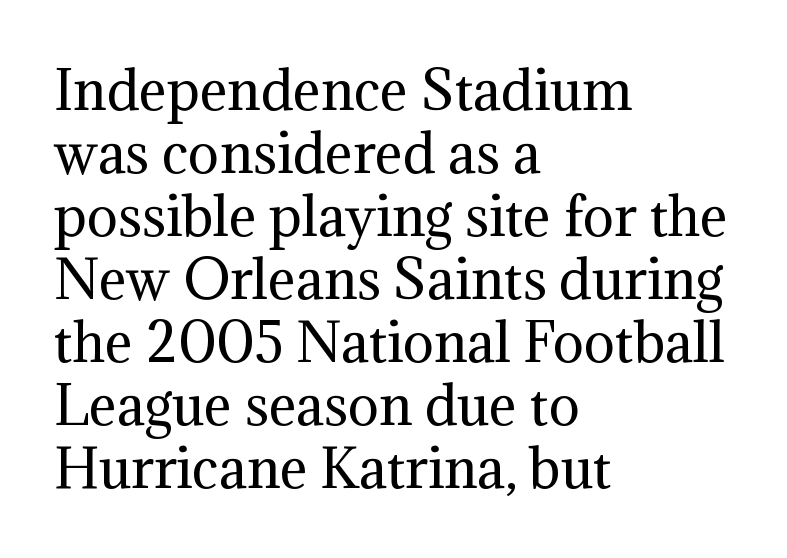
The strokes are not fattened; the text isn't bold. This sample uses plain, unmodified letter spacing. Do the characters align in a grid? No, the font is proportional. This sample is left-justified, so line endings fall wherever the words run out. Each row of text sits above clean, open space. To sum up the face: it has serifs.
